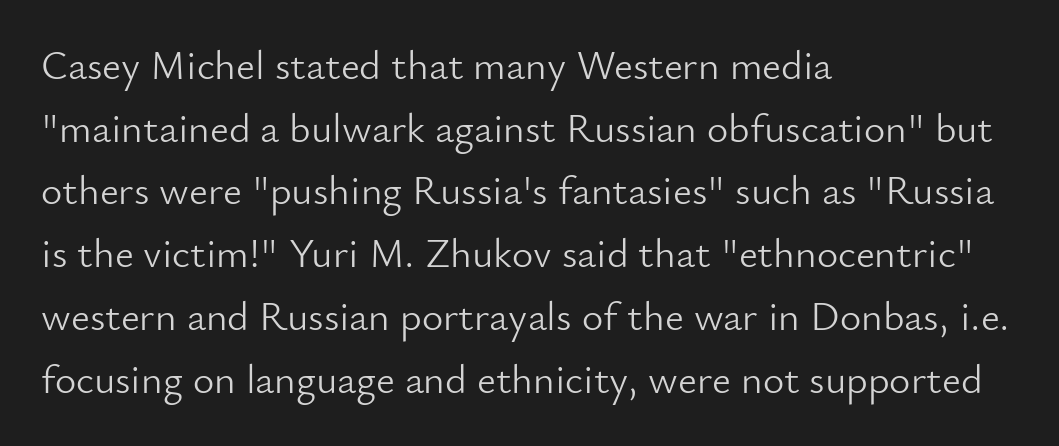
Q: Is the text bold? A: No.
Q: Is the text italic (slanted)? A: No, it is upright.
Q: Is the typeface a serif or a sans-serif typeface? A: Sans-serif.
Q: Is the text underlined? A: No.
Q: How is the paragraph aligned? A: Left-aligned.
Q: Is the spacing between letters normal or unusually wide? A: Normal.
Q: Is the spacing between lines tight, normal or loose? A: Normal.
Q: Width (condensed, normal, or wide)? A: Normal.
Q: Stroke contrast? A: Low.
Q: x-height? A: Small.
Q: Monospaced? A: No.
